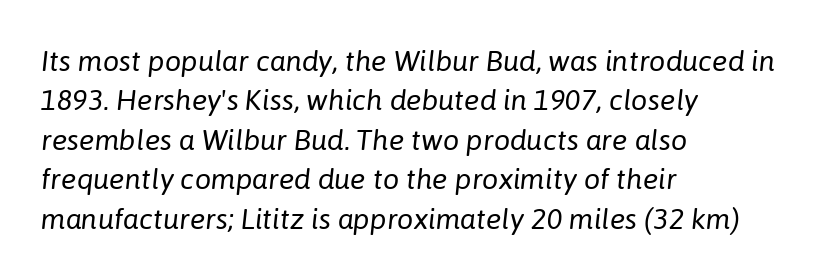
{"italic": "yes", "lean": "right", "slant_degrees": 6, "bold": "no", "weight": "regular", "width": "normal", "stroke_contrast": "low", "x_height": "medium", "monospaced": "no", "underline": "no", "align": "left", "line_spacing": "normal", "line_spacing_ratio": 1.36, "letter_spacing": "normal", "letter_spacing_em": 0.0, "glyph_px": 29}
